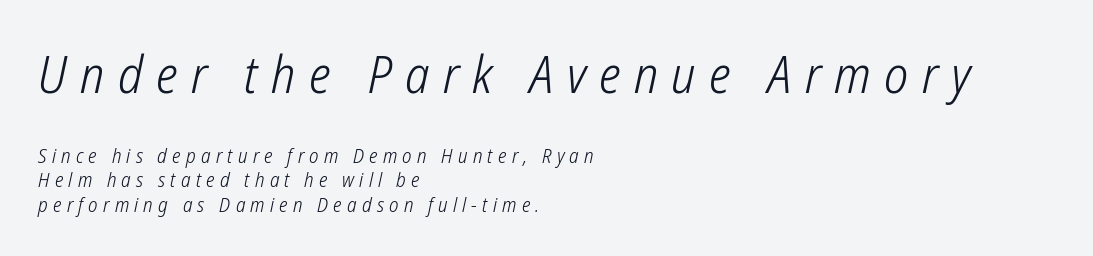
{"serif": "no", "bold": "no", "weight": "light", "width": "condensed", "stroke_contrast": "low", "x_height": "medium", "monospaced": "no", "underline": "no", "align": "left", "line_spacing_ratio": 1.22, "letter_spacing": "wide", "letter_spacing_em": 0.26, "larger_block": "first", "size_ratio": 2.55, "glyph_px": 51}
